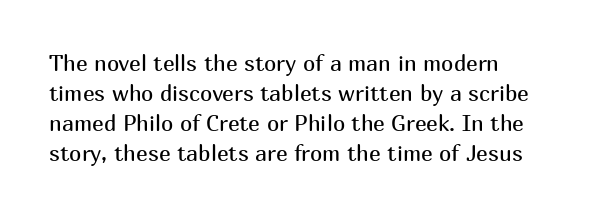
The image shows 22 px text type, upright; set normal line spacing (1.36x), normal letter spacing, not underlined.
